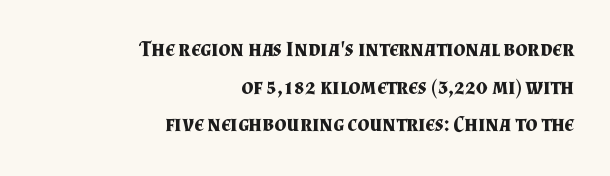
Q: Is the text bold? A: Yes.
Q: Is the text italic (slanted)? A: No, it is upright.
Q: Is the text underlined? A: No.
Q: How is the paragraph aligned? A: Right-aligned.
Q: Is the spacing between letters normal or unusually wide? A: Normal.
